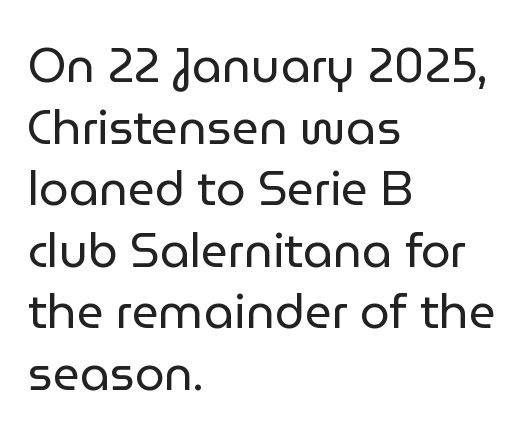
Q: Is the text bold? A: No.
Q: Is the text italic (slanted)? A: No, it is upright.
Q: Is the typeface a serif or a sans-serif typeface? A: Sans-serif.
Q: Is the text underlined? A: No.
Q: How is the paragraph aligned? A: Left-aligned.
Q: Is the spacing between letters normal or unusually wide? A: Normal.
Q: Is the spacing between lines tight, normal or loose? A: Normal.
Q: Width (condensed, normal, or wide)? A: Normal.
Q: Stroke contrast? A: Low.
Q: x-height? A: Medium.
Q: Monospaced? A: No.
